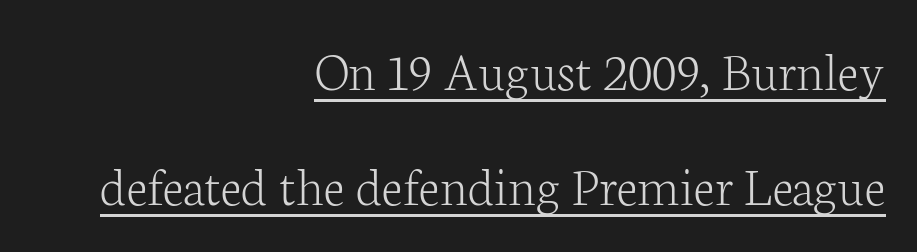
The image shows 56 px light serif type, upright; set right-aligned, loose line spacing (2.06x), normal letter spacing, underlined; low stroke contrast and a medium x-height.
